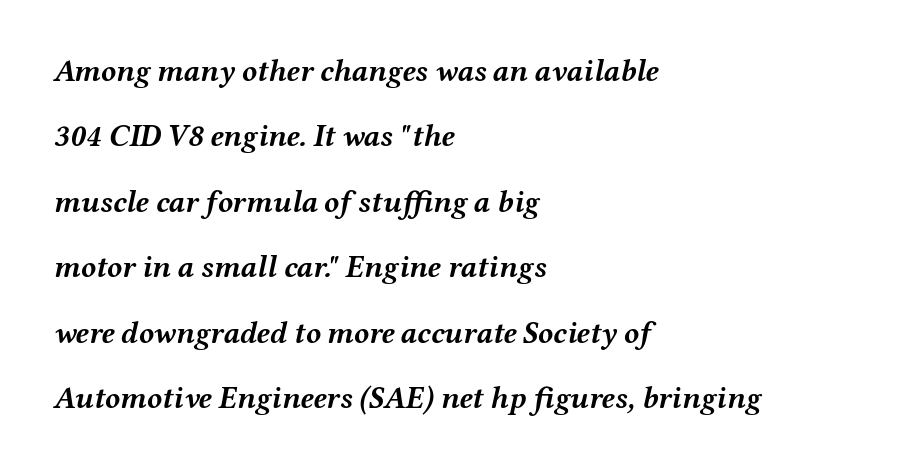
{"italic": "yes", "lean": "right", "slant_degrees": 12, "bold": "yes", "weight": "semibold", "width": "wide", "stroke_contrast": "medium", "x_height": "medium", "monospaced": "no", "underline": "no", "align": "left", "line_spacing": "loose", "line_spacing_ratio": 2.11, "letter_spacing": "normal", "letter_spacing_em": 0.0, "glyph_px": 31}
